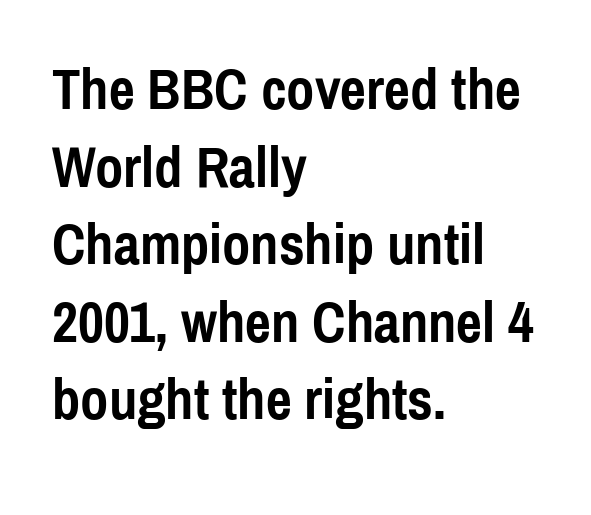
You could not count columns in this text — the font is proportionally spaced. The axis of the letterforms is exactly vertical. Which margin do the lines hug? The left one — the right edge is uneven. The letters are bold, with thick, heavy strokes. Short note: letters normally spaced. A typesetter would label this face a sans.
